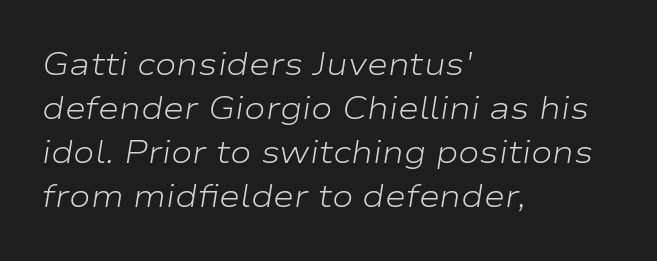
The image shows 32 px light, wide type, italic (leaning right); set left-aligned, normal line spacing (1.37x), normal letter spacing, not underlined; low stroke contrast and a medium x-height.
